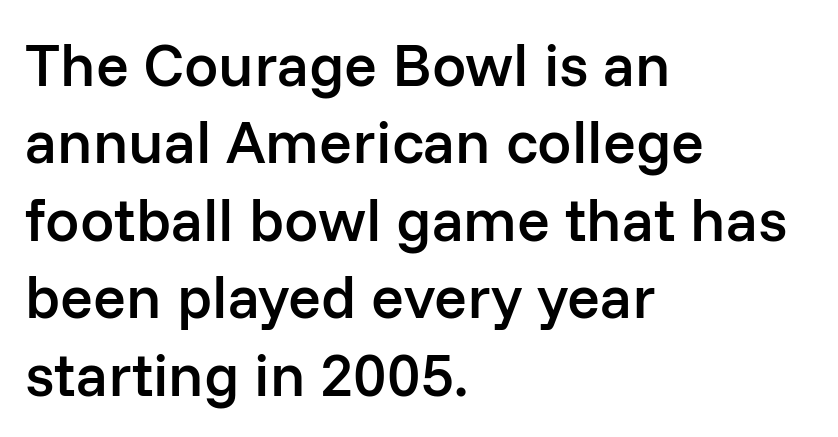
Q: Is the text bold? A: Semi-bold.
Q: Is the text italic (slanted)? A: No, it is upright.
Q: Is the typeface a serif or a sans-serif typeface? A: Sans-serif.
Q: Is the text underlined? A: No.
Q: How is the paragraph aligned? A: Left-aligned.
Q: Is the spacing between letters normal or unusually wide? A: Normal.
Q: Is the spacing between lines tight, normal or loose? A: Normal.
Q: Width (condensed, normal, or wide)? A: Normal.
Q: Stroke contrast? A: Low.
Q: x-height? A: Medium.
Q: Monospaced? A: No.
